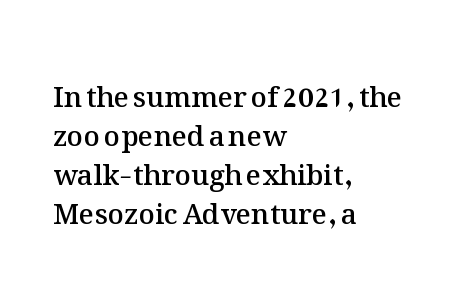
Quick note: not italic, upright. The line texture is even and compact thanks to regular tracking. The lines sit at an ordinary, default distance from one another. Looks like regular typesetting: each glyph gets only the width it needs. One-word summary of the alignment: left. These words are printed semibold, heavier than regular yet not bold.
